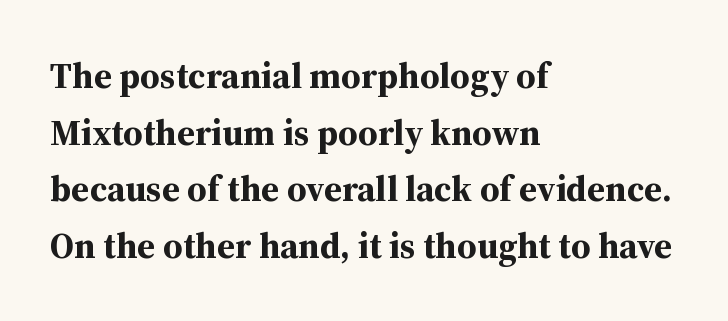
Q: Is the text bold? A: Yes.
Q: Is the text italic (slanted)? A: No, it is upright.
Q: Is the typeface a serif or a sans-serif typeface? A: Serif.
Q: Is the text underlined? A: No.
Q: How is the paragraph aligned? A: Left-aligned.
Q: Is the spacing between letters normal or unusually wide? A: Normal.
Q: Is the spacing between lines tight, normal or loose? A: Normal.
Q: Width (condensed, normal, or wide)? A: Normal.
Q: Stroke contrast? A: Medium.
Q: x-height? A: Medium.
Q: Monospaced? A: No.
